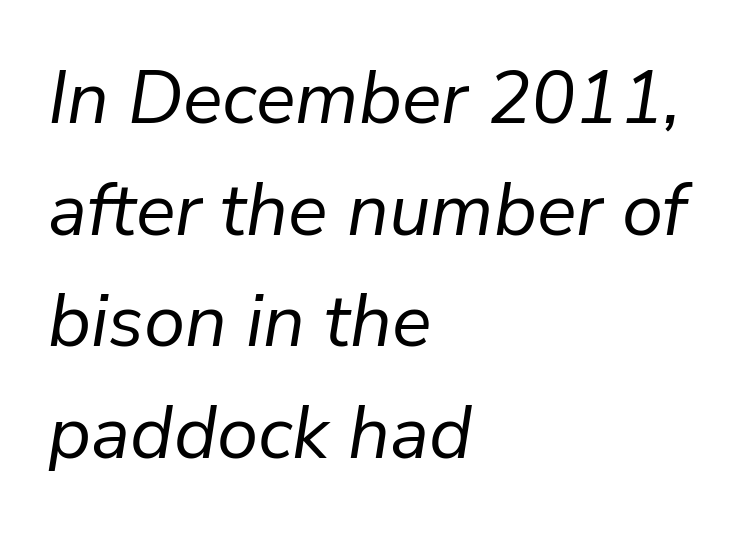
{"italic": "yes", "lean": "right", "slant_degrees": 9, "bold": "no", "weight": "regular", "width": "normal", "stroke_contrast": "low", "x_height": "medium", "monospaced": "no", "underline": "no", "align": "left", "line_spacing": "normal", "line_spacing_ratio": 1.51, "letter_spacing": "normal", "letter_spacing_em": 0.0, "glyph_px": 74}
